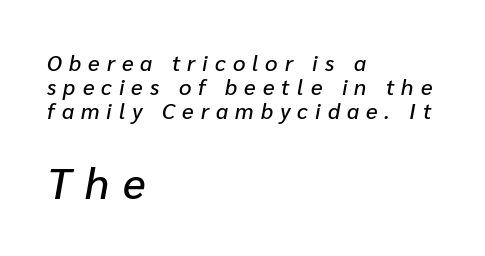
The letters advance in unequal steps, a hallmark of proportional type. The lines in this sample share a left origin and differ only in where they stop. Notice how the stems are inclined rather than vertical — that's the hallmark of italics. The designer dialed line spacing down below the default. The face used here appears at its bigger size in the lower chunk. Check the space under the baseline: it is left empty.
